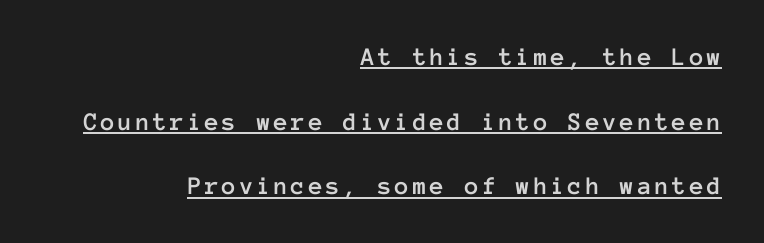
The typesetter has applied underlining to the passage shown. A typesetter would mark this as roman, not italic. Line spacing here is loose. Does the copy run flush right? Yes — the right margin is perfectly even.
